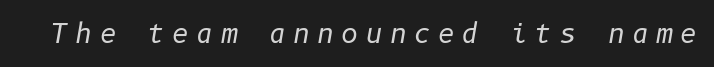
{"italic": "yes", "lean": "right", "slant_degrees": 10, "bold": "no", "underline": "no", "letter_spacing": "wide", "letter_spacing_em": 0.28, "glyph_px": 26}
